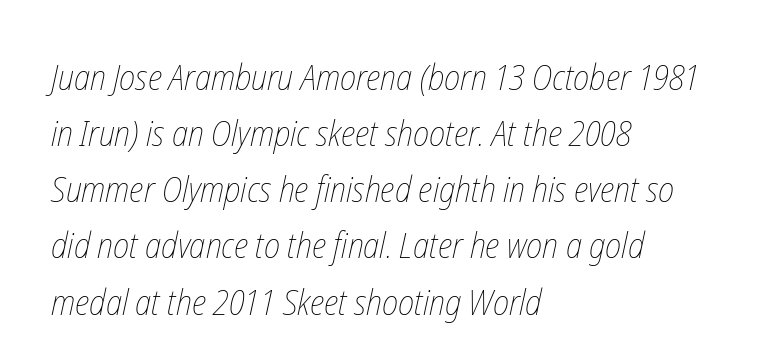
The image shows 36 px thin, condensed type; set left-aligned, normal line spacing (1.56x), normal letter spacing, not underlined; low stroke contrast and a medium x-height.
